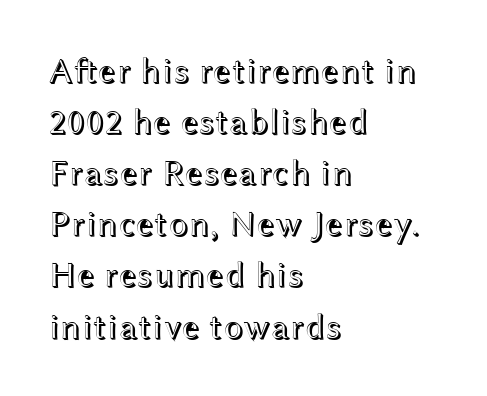
The designer left line spacing at the default. This sample uses plain, unmodified letter spacing. Casual observation: everything's shoved over to the left. Here the designer chose a conventional face with non-uniform glyph widths. The glyphs are unaccompanied by any horizontal stroke below them.
